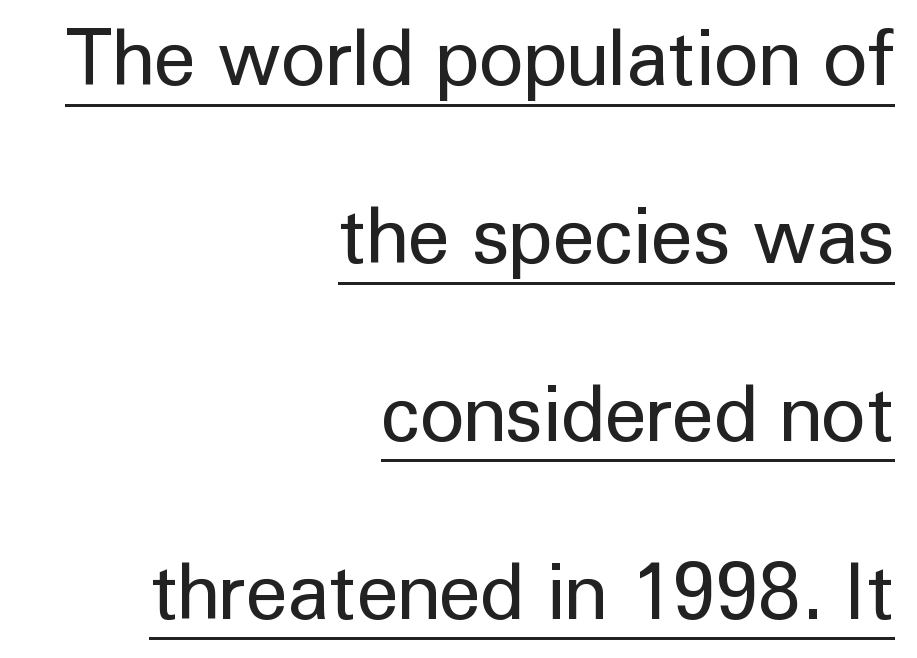
Descenders here cross a horizontal rule under the line. Typographically, this falls in the sans-serif category. In terms of leading, this rendering errs on the spacious side. These lines were composed using upright roman letters.
